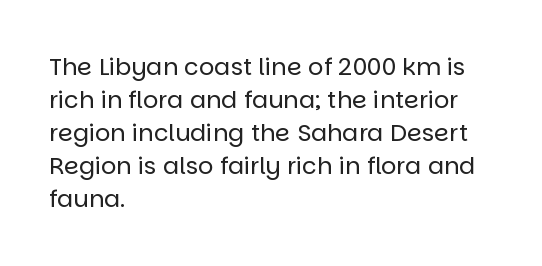
{"italic": "no", "bold": "no", "underline": "no", "align": "left", "line_spacing": "normal", "line_spacing_ratio": 1.38, "letter_spacing": "normal", "letter_spacing_em": 0.0, "glyph_px": 24}
